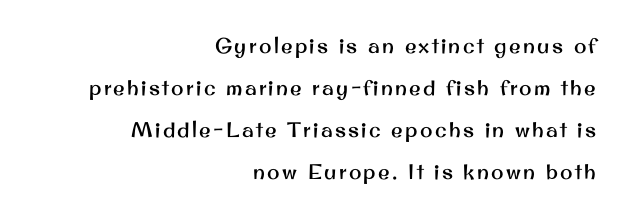
The image shows 21 px text type, upright; set right-aligned, loose line spacing (2.0x), not underlined.
